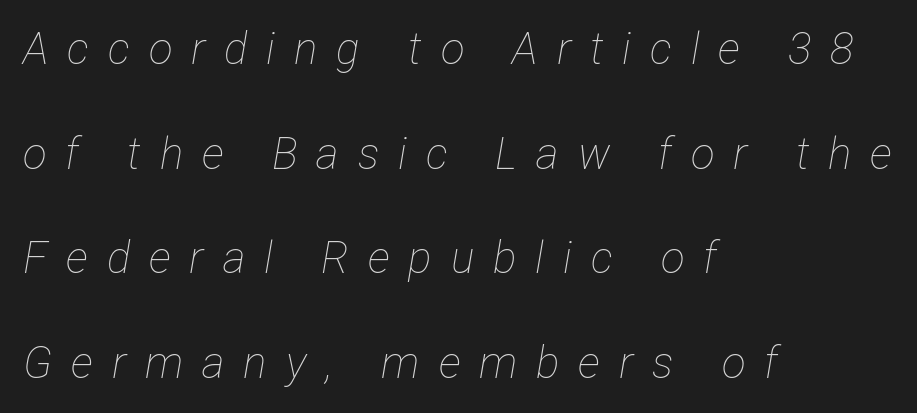
Q: Is the text bold? A: No.
Q: Is the text italic (slanted)? A: Yes, it leans right by about 12 degrees.
Q: Is the text underlined? A: No.
Q: How is the paragraph aligned? A: Left-aligned.
Q: Is the spacing between letters normal or unusually wide? A: Unusually wide.
Q: Is the spacing between lines tight, normal or loose? A: Loose.
Q: Width (condensed, normal, or wide)? A: Condensed.
Q: Stroke contrast? A: Low.
Q: x-height? A: Medium.
Q: Monospaced? A: No.
